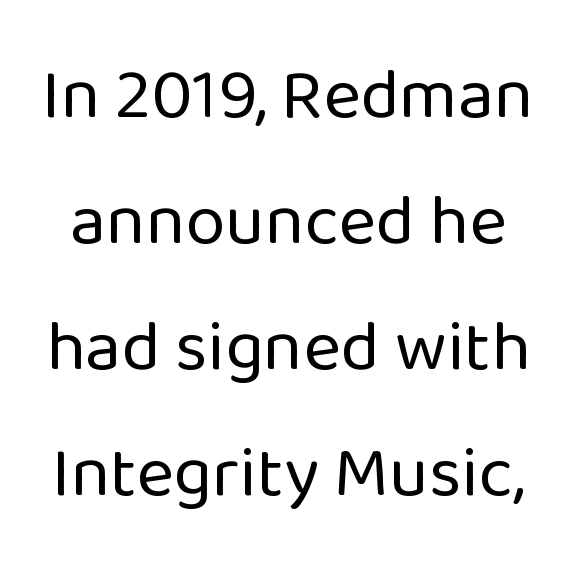
Q: Is the text bold? A: No.
Q: Is the text italic (slanted)? A: No, it is upright.
Q: Is the typeface a serif or a sans-serif typeface? A: Sans-serif.
Q: Is the text underlined? A: No.
Q: Is the spacing between letters normal or unusually wide? A: Normal.
Q: Width (condensed, normal, or wide)? A: Normal.
Q: Stroke contrast? A: Low.
Q: x-height? A: Medium.
Q: Monospaced? A: No.
